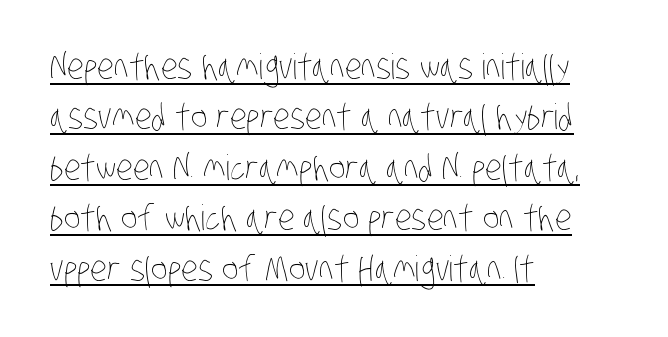
In terms of leading, this rendering sits right in the middle. Proportional: the letters do not fall into vertical columns. You could call the tracking neutral — neither tight nor loose. The cut favours lightness, reaching ordinary text weight at its darkest. Line beginnings align vertically; line endings do not.
